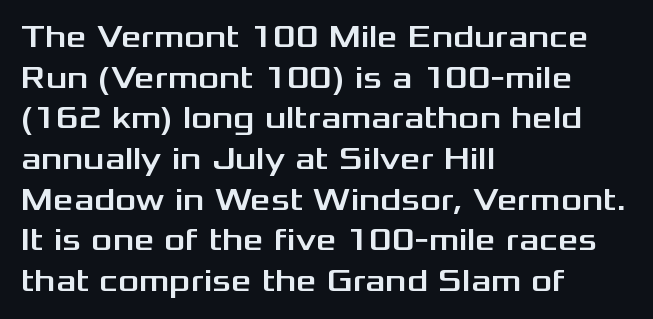
The image shows 32 px wide sans-serif type, upright; set left-aligned, normal line spacing (1.27x), normal letter spacing, not underlined; medium stroke contrast and a medium x-height.
